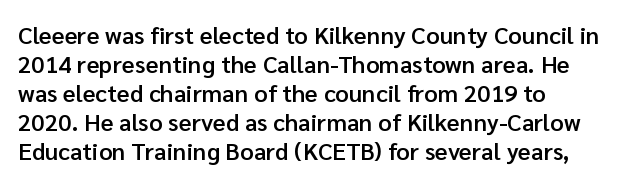
The lettering stays uniformly vertical, giving the passage a roman look. Beneath every word, the page is bare. The characters look somewhat weighty, a semibold short of true bold. Glyph-to-glyph distance matches everyday printed text.
